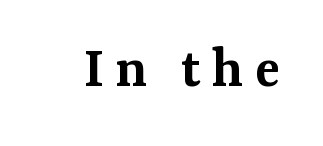
{"serif": "yes", "italic": "no", "bold": "semi", "weight": "semibold", "width": "normal", "stroke_contrast": "medium", "x_height": "medium", "monospaced": "no", "underline": "no", "glyph_px": 59}
